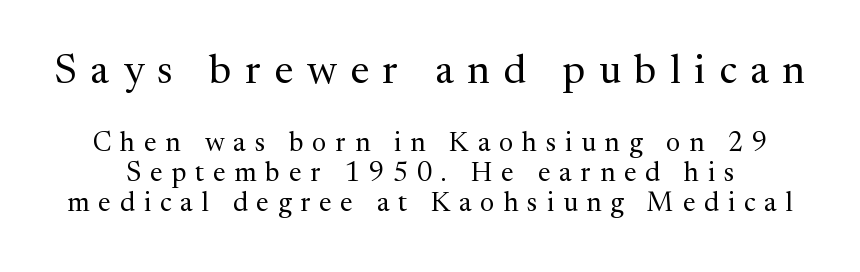
Spacing verdict: proportional, widths tailored to each character. Summary of weight: not heavy and not bold. Look at the tracking — it's clearly loosened, letters drifting apart. This layout puts the oversized block above and the modest block below. How would I describe the line gaps? Narrow and economical.
